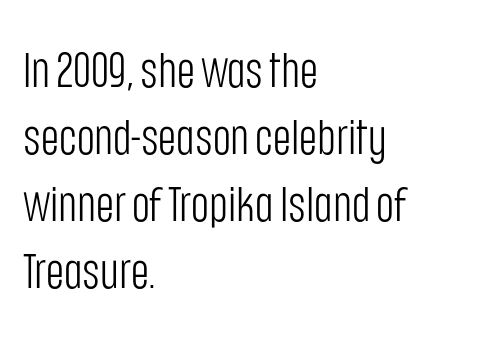
{"serif": "no", "italic": "no", "bold": "no", "weight": "light", "width": "condensed", "stroke_contrast": "low", "x_height": "large", "monospaced": "no", "underline": "no", "align": "left", "line_spacing": "normal", "line_spacing_ratio": 1.37, "letter_spacing": "normal", "letter_spacing_em": 0.0, "glyph_px": 49}
